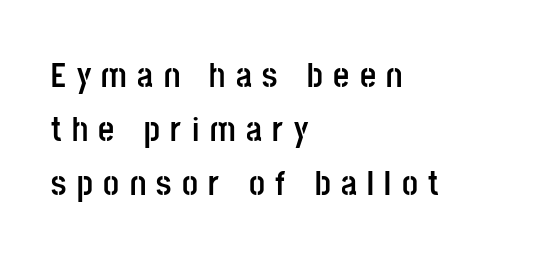
The image shows 35 px semibold, condensed sans-serif type, upright; set left-aligned, normal line spacing (1.55x), unusually wide letter spacing (+0.3 em), not underlined; low stroke contrast and a large x-height.
